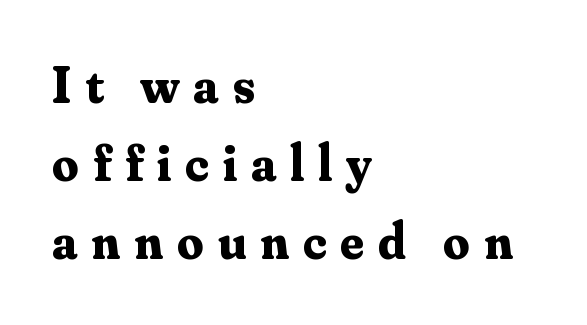
The characters display serif detailing at their extremities. Reading down the column, the eye jumps a familiar distance to each next line. Think of a printed novel: that variable character pitch is what you see here. Every row of glyphs begins at an identical x-position on the left. The letterforms stand isolated, each surrounded by extra space. No italicization has been applied; the sample stays upright.
